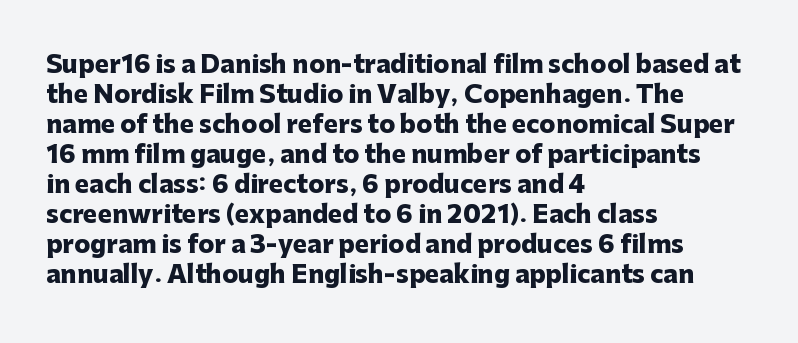
The image shows 24 px bold type, upright; set left-aligned, normal line spacing (1.25x), normal letter spacing, not underlined.
